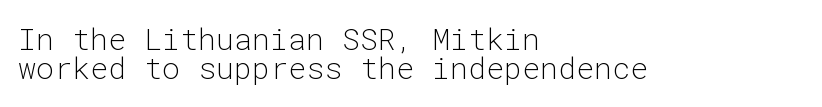
The face used here is a sans, in the tradition of grotesques and geometrics. No chunkiness to these letters — they're not bold. The passage shown is typed in a monospace face where columns stay perfectly aligned. Anything drawn beneath the words? Only blank space. Does the copy run flush right? No — it runs flush left. The passage shown stacks its lines with hardly any gap.
